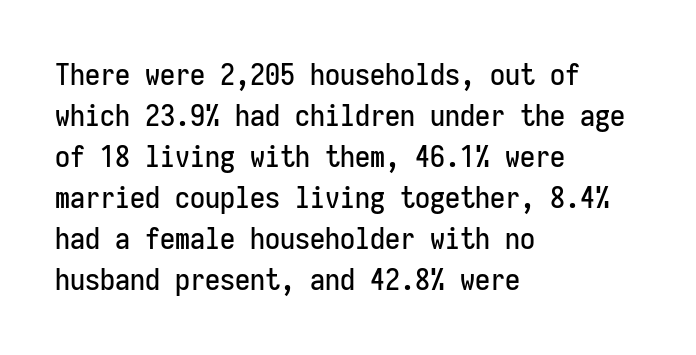
Style check: upright. Quick note: interline space is typical. The passage is arranged the way most books set body copy — flush left. Here the designer chose a console-style face with uniform glyph widths.
